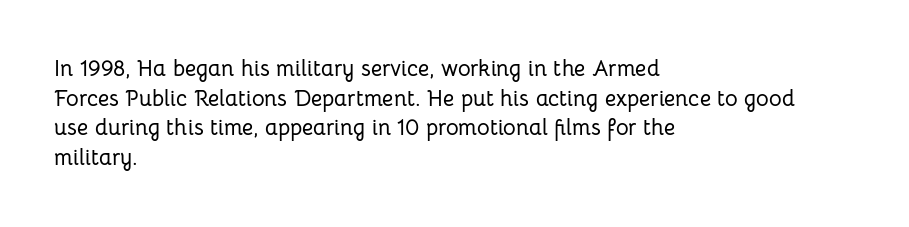
The passage shown stacks its lines at a standard gap. Look at the tracking — it's just the regular setting, nothing added. A typesetter would mark this as roman, not italic. Underlining? Definitely not there. One-word summary of the alignment: left.
